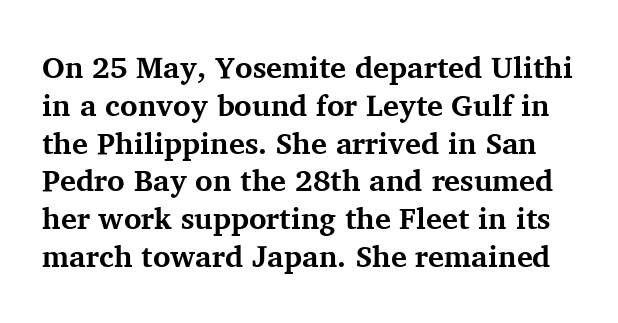
Every character sits straight up, as roman type does. These lines are rendered in a variable-pitch font. A bare baseline throughout the passage. You'd pick this weight for a headline — it's a proper bold. The text was rendered using a seriffed face with decorative stroke endings. You could call the tracking neutral — neither tight nor loose.
